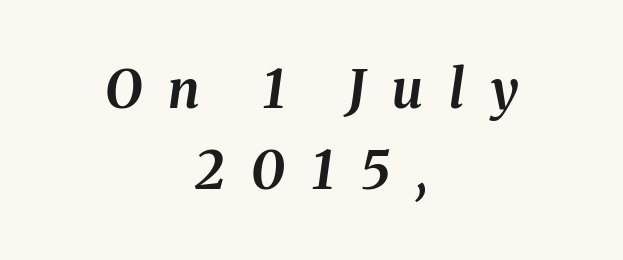
Summary of vertical rhythm: regular, with standard interline spacing. Does the lettering tilt? It does — this is italic. Beneath every word, the page is bare. These lines are rendered in a variable-pitch font.
